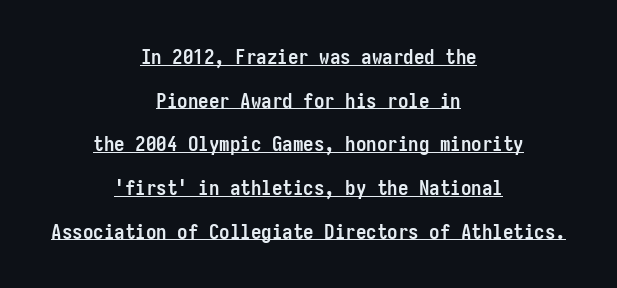
{"italic": "no", "bold": "yes", "underline": "yes", "align": "center", "line_spacing": "loose", "line_spacing_ratio": 2.08, "letter_spacing": "normal", "letter_spacing_em": 0.0, "glyph_px": 21}
